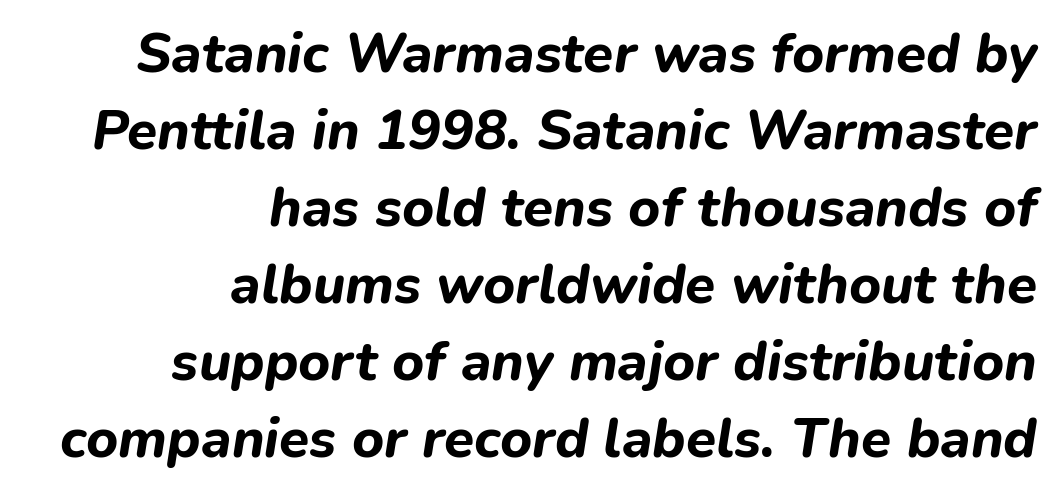
Rows of type keep a routine distance in the vertical direction. A typesetter would call this proportional, since set widths differ per character. Typesetter's note: full bold, strokes at maximum text heaviness. The letters are slanted; this is an italic face. Beneath every word, the page is bare. Caption: standard tracking, unaltered.
